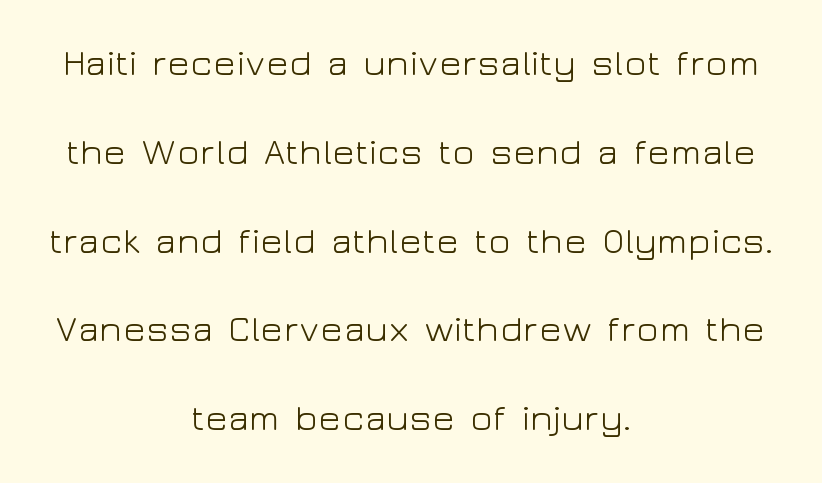
The rendering shows plain stroke endings on the letterforms — a sans-serif design. Spacing verdict: proportional, widths tailored to each character. The paragraph shown floats in the horizontal middle. The designer dialed line spacing up above the default. Only glyphs here, with clear space below each row. Is the letter spacing exaggerated? No — it looks like the ordinary default.
